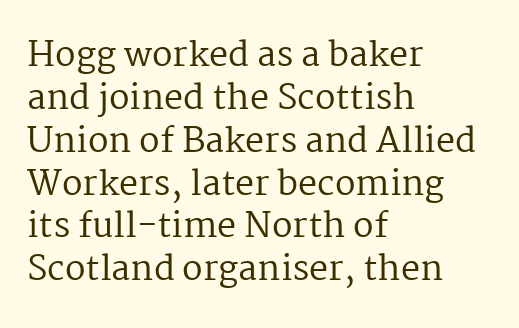
{"serif": "yes", "italic": "no", "bold": "no", "weight": "regular", "width": "normal", "stroke_contrast": "medium", "x_height": "medium", "monospaced": "no", "underline": "no", "align": "left", "line_spacing": "normal", "line_spacing_ratio": 1.26, "letter_spacing": "normal", "letter_spacing_em": 0.0, "glyph_px": 34}
